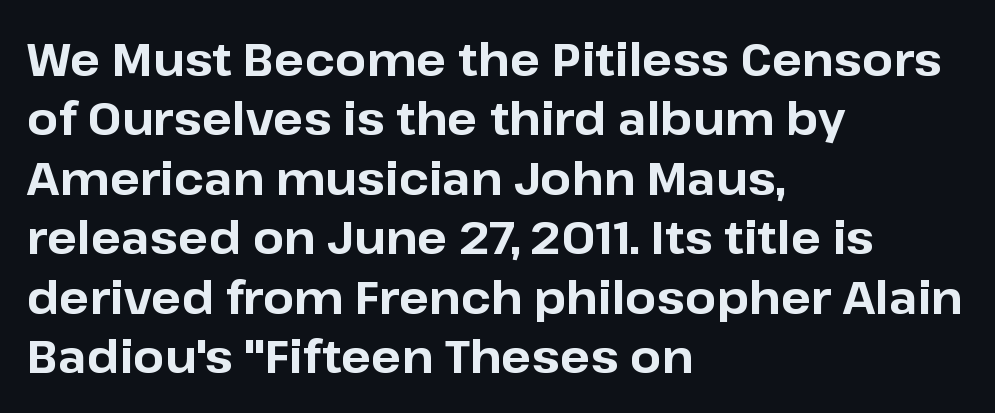
Q: Is the text bold? A: Yes.
Q: Is the text italic (slanted)? A: No, it is upright.
Q: Is the typeface a serif or a sans-serif typeface? A: Sans-serif.
Q: Is the text underlined? A: No.
Q: How is the paragraph aligned? A: Left-aligned.
Q: Is the spacing between letters normal or unusually wide? A: Normal.
Q: Is the spacing between lines tight, normal or loose? A: Normal.
Q: Width (condensed, normal, or wide)? A: Normal.
Q: Stroke contrast? A: Low.
Q: x-height? A: Medium.
Q: Monospaced? A: No.
